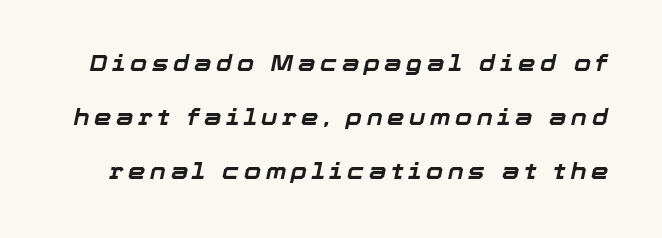
{"italic": "yes", "lean": "right", "slant_degrees": 12, "bold": "yes", "underline": "no", "line_spacing": "loose", "line_spacing_ratio": 2.45, "letter_spacing": "wide", "letter_spacing_em": 0.21, "glyph_px": 22}
